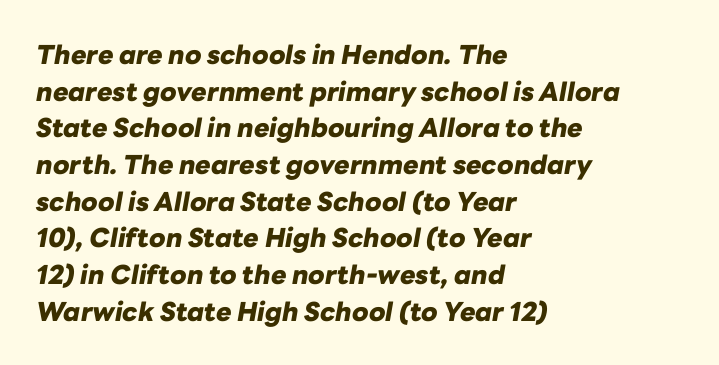
{"italic": "yes", "lean": "right", "slant_degrees": 10, "bold": "yes", "underline": "no", "align": "left", "line_spacing": "normal", "line_spacing_ratio": 1.41, "letter_spacing": "normal", "letter_spacing_em": 0.0, "glyph_px": 26}
